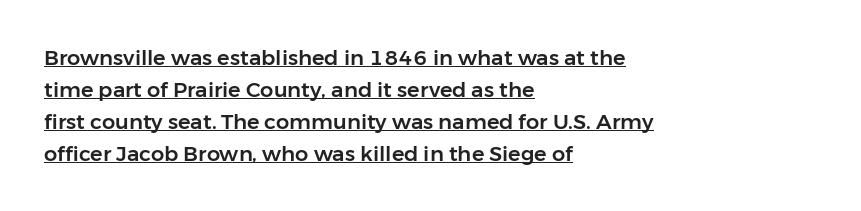
{"italic": "no", "underline": "yes", "align": "left", "line_spacing": "normal", "line_spacing_ratio": 1.52, "letter_spacing": "normal", "letter_spacing_em": 0.0, "glyph_px": 21}
